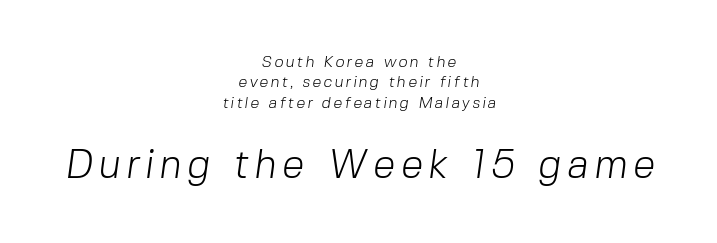
Q: Is the text bold? A: No.
Q: Is the typeface a serif or a sans-serif typeface? A: Sans-serif.
Q: Is the text underlined? A: No.
Q: How is the paragraph aligned? A: Centered.
Q: Is the spacing between lines tight, normal or loose? A: Normal.
Q: Which block of text is set in a larger size, the first (top) or the second (bottom)? A: The second (bottom) one.
Q: Width (condensed, normal, or wide)? A: Normal.
Q: Stroke contrast? A: Low.
Q: x-height? A: Medium.
Q: Monospaced? A: No.
